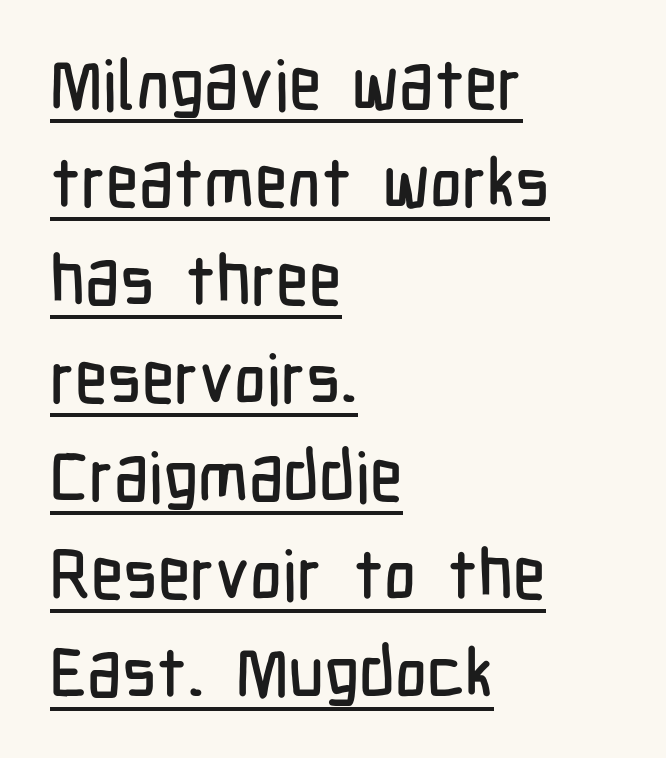
Q: Is the text italic (slanted)? A: No, it is upright.
Q: Is the typeface a serif or a sans-serif typeface? A: Sans-serif.
Q: Is the text underlined? A: Yes.
Q: How is the paragraph aligned? A: Left-aligned.
Q: Is the spacing between letters normal or unusually wide? A: Normal.
Q: Is the spacing between lines tight, normal or loose? A: Normal.
Q: Width (condensed, normal, or wide)? A: Condensed.
Q: Stroke contrast? A: Low.
Q: x-height? A: Medium.
Q: Monospaced? A: No.
